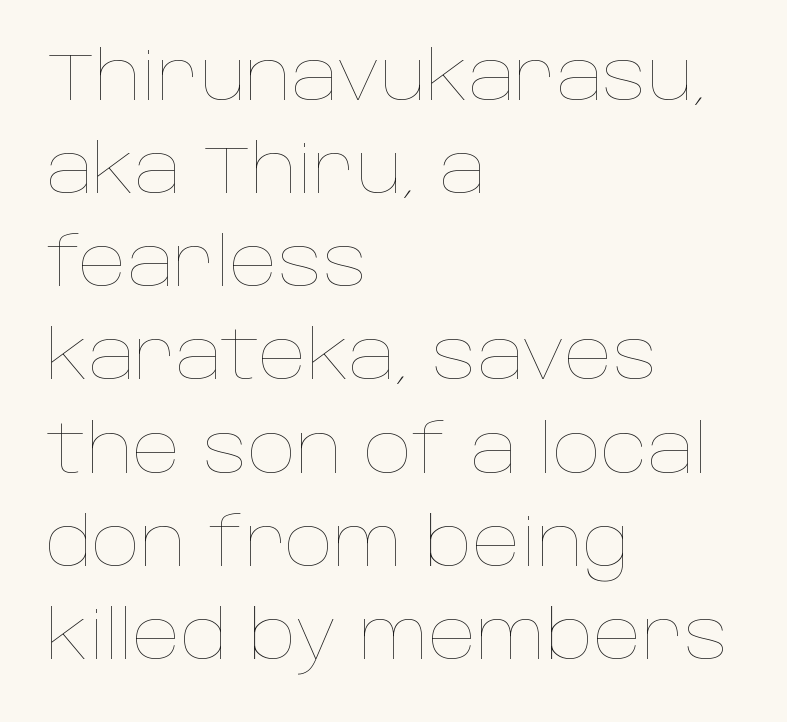
These lines keep a tight, regular rhythm from letter to letter. Stems and bowls with no extra thickness — not bold. Leftover space on each line is placed entirely after the last word. The strip under each line holds only bare page.
